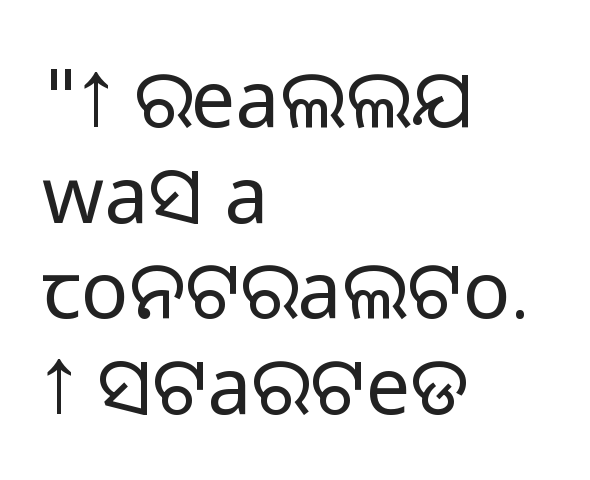
{"serif": "no", "italic": "no", "bold": "no", "weight": "light", "width": "normal", "stroke_contrast": "low", "x_height": "medium", "monospaced": "no", "underline": "no", "align": "left", "line_spacing_ratio": 1.21, "letter_spacing": "normal", "letter_spacing_em": 0.0, "glyph_px": 79}
